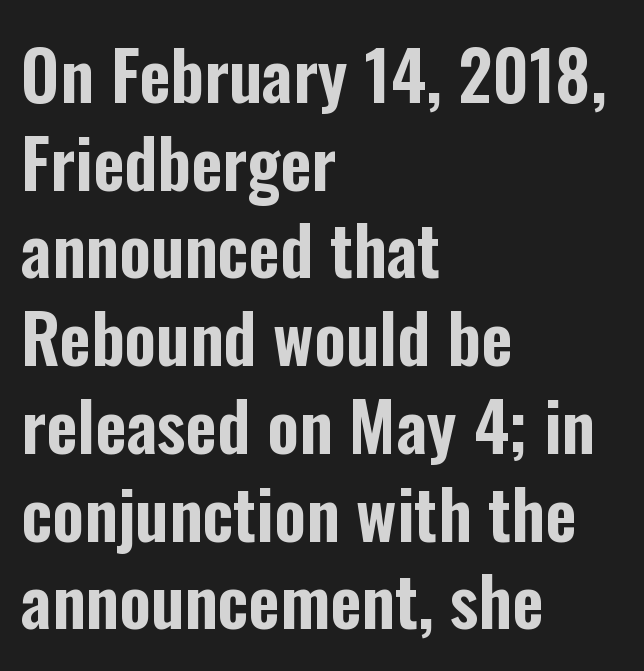
The image shows 68 px condensed sans-serif type, upright; set left-aligned, normal line spacing (1.29x), normal letter spacing, not underlined; low stroke contrast and a medium x-height.
